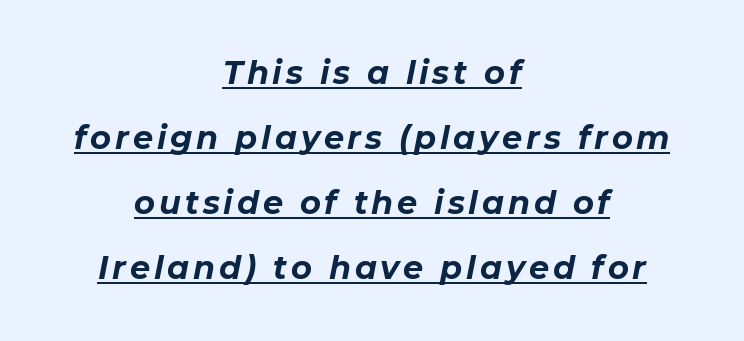
The image shows 32 px bold type, italic (leaning right); set centered, loose line spacing (2.03x), underlined; low stroke contrast and a medium x-height.
